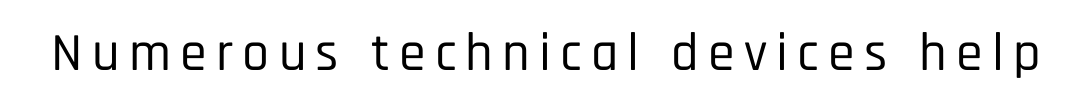
Do the characters align in a grid? No, the font is proportional. Each letter's strokes conclude bluntly, with no projecting serifs. Lines of text with bare space underneath. The specimen reads as upright at a glance.
